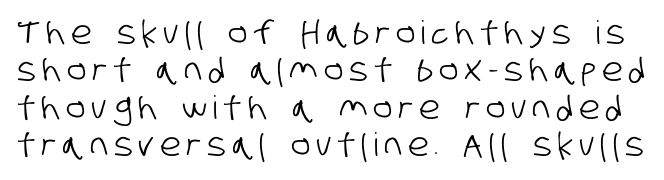
The image shows 32 px condensed sans-serif type; set line spacing 1.17x, not underlined; low stroke contrast and a large x-height.
